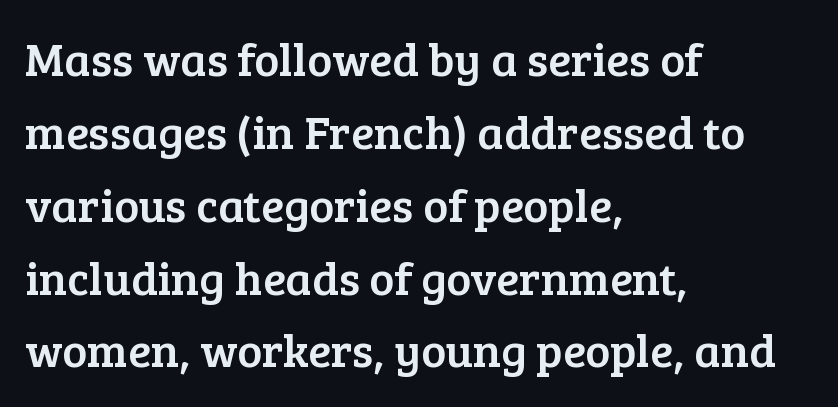
Horizontal alignment here is leftward, the default for most running prose. Note: serifs present on the glyphs. Default kerning and tracking; the words read as compact shapes. Rendered with straight, roman letterforms.
